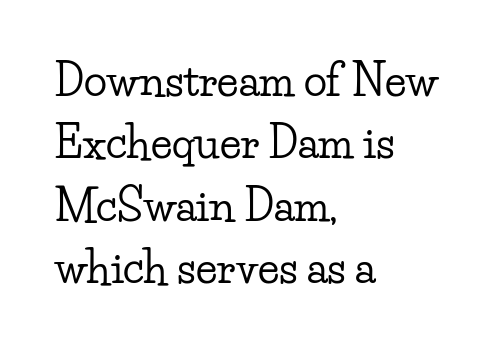
Q: Is the text italic (slanted)? A: No, it is upright.
Q: Is the typeface a serif or a sans-serif typeface? A: Serif.
Q: Is the text underlined? A: No.
Q: How is the paragraph aligned? A: Left-aligned.
Q: Is the spacing between letters normal or unusually wide? A: Normal.
Q: Is the spacing between lines tight, normal or loose? A: Normal.
Q: Width (condensed, normal, or wide)? A: Wide.
Q: Stroke contrast? A: Low.
Q: x-height? A: Small.
Q: Monospaced? A: No.
